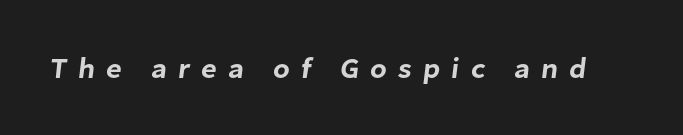
No word sits above an underline. Tracking here is generous; glyphs stand well apart from one another. The passage shown is typeset with a sans-serif family. This sample has the flowing, uneven cadence of proportional lettering.
